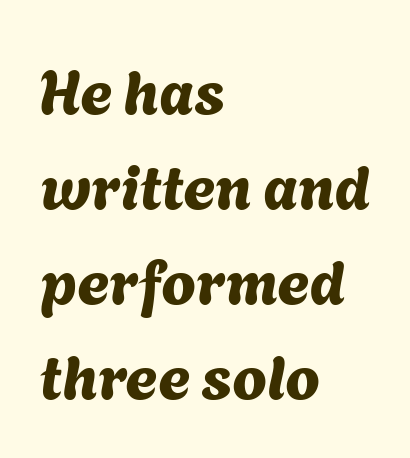
The image shows 62 px sans-serif type; set left-aligned, normal line spacing (1.53x), normal letter spacing, not underlined; medium stroke contrast and a medium x-height.
